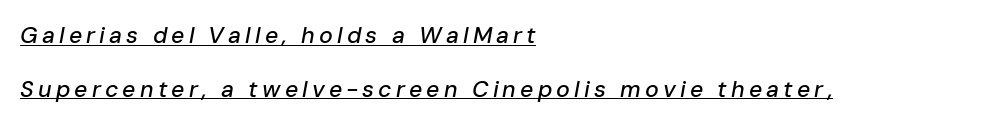
Typeset ragged right — the left edge is the straight one. Check the space under the baseline: a stroke is drawn there. Vertical spacing — loose. In terms of posture, this sample is oblique.
